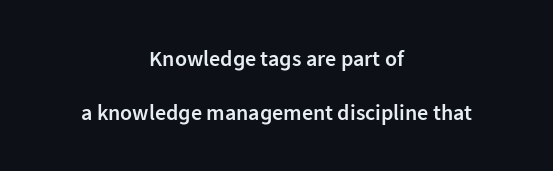
No extra tracking has been applied to these lines. Vertical spacing — loose. The lines are quadded center. Characters remain perfectly vertical along every line.
